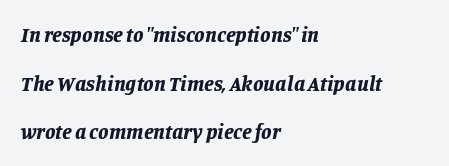
{"italic": "yes", "lean": "right", "slant_degrees": 11, "bold": "yes", "underline": "no", "align": "left", "line_spacing": "loose", "line_spacing_ratio": 2.31, "letter_spacing": "normal", "letter_spacing_em": 0.0, "glyph_px": 21}
